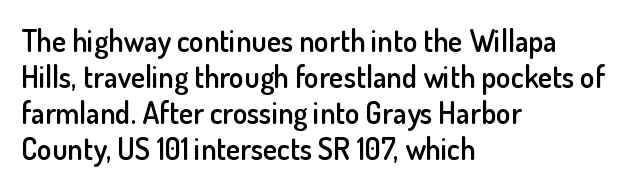
Q: Is the text bold? A: Semi-bold.
Q: Is the text italic (slanted)? A: No, it is upright.
Q: Is the typeface a serif or a sans-serif typeface? A: Sans-serif.
Q: Is the text underlined? A: No.
Q: How is the paragraph aligned? A: Left-aligned.
Q: Is the spacing between letters normal or unusually wide? A: Normal.
Q: Width (condensed, normal, or wide)? A: Normal.
Q: Stroke contrast? A: Low.
Q: x-height? A: Small.
Q: Monospaced? A: No.
